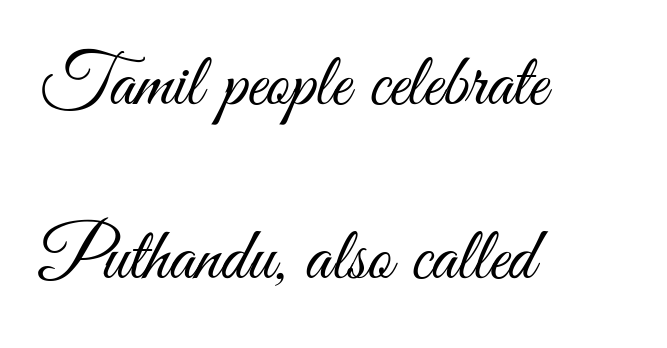
This is sans-serif lettering, the kind often seen on screens and signage. Honestly, there is no underline to notice here at all. If you drew a ruler down the left edge, every line would touch it. Think of a printed novel: that variable character pitch is what you see here. Nothing unusual about the tracking: characters are spaced as the font intends.
